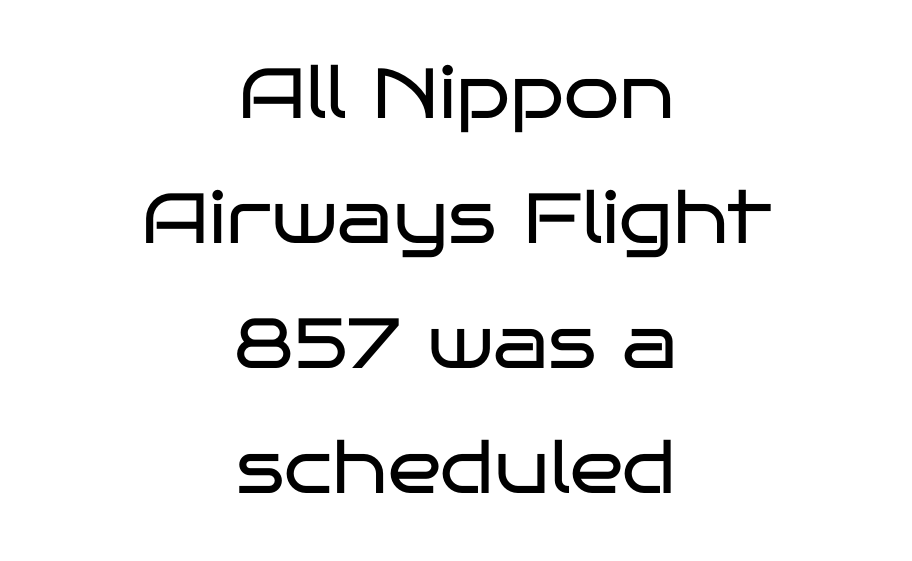
Every character sits straight up, as roman type does. The foot of each line stays bare and open. The gaps between neighbouring characters are ordinary and unremarkable. No extra ink here — the face is not bold.
